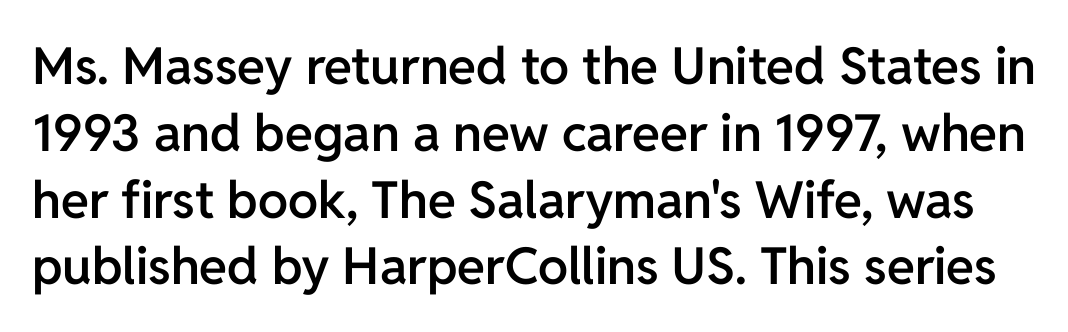
{"serif": "no", "italic": "no", "bold": "semi", "weight": "semibold", "width": "normal", "stroke_contrast": "low", "x_height": "medium", "monospaced": "no", "underline": "no", "line_spacing": "normal", "line_spacing_ratio": 1.31, "letter_spacing": "normal", "letter_spacing_em": 0.0, "glyph_px": 51}
